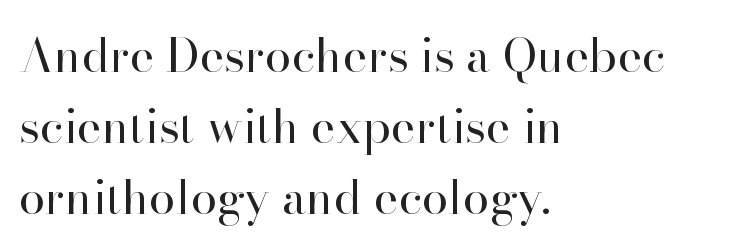
{"serif": "yes", "italic": "no", "bold": "no", "weight": "regular", "width": "normal", "stroke_contrast": "high", "x_height": "small", "monospaced": "no", "underline": "no", "align": "left", "line_spacing": "normal", "line_spacing_ratio": 1.51, "letter_spacing": "normal", "letter_spacing_em": 0.0, "glyph_px": 47}
